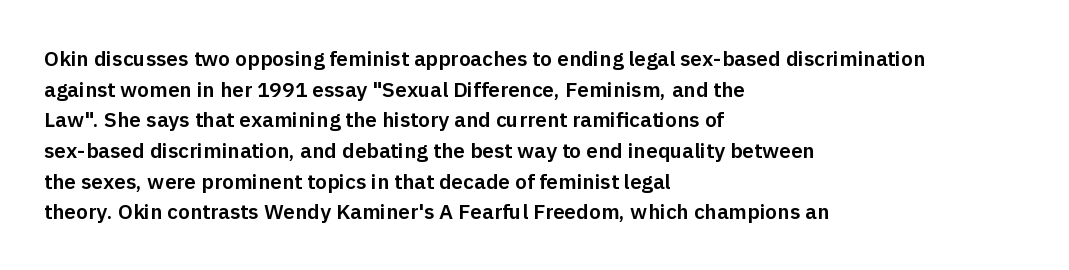
{"italic": "no", "underline": "no", "align": "left", "line_spacing": "normal", "line_spacing_ratio": 1.46, "letter_spacing": "normal", "letter_spacing_em": 0.0, "glyph_px": 21}
